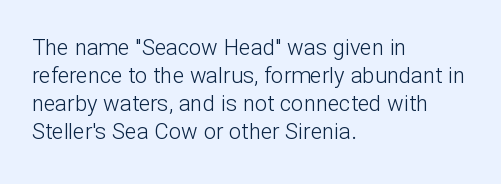
Q: Is the text bold? A: No.
Q: Is the text italic (slanted)? A: No, it is upright.
Q: Is the text underlined? A: No.
Q: How is the paragraph aligned? A: Left-aligned.
Q: Is the spacing between letters normal or unusually wide? A: Normal.
Q: Is the spacing between lines tight, normal or loose? A: Normal.
